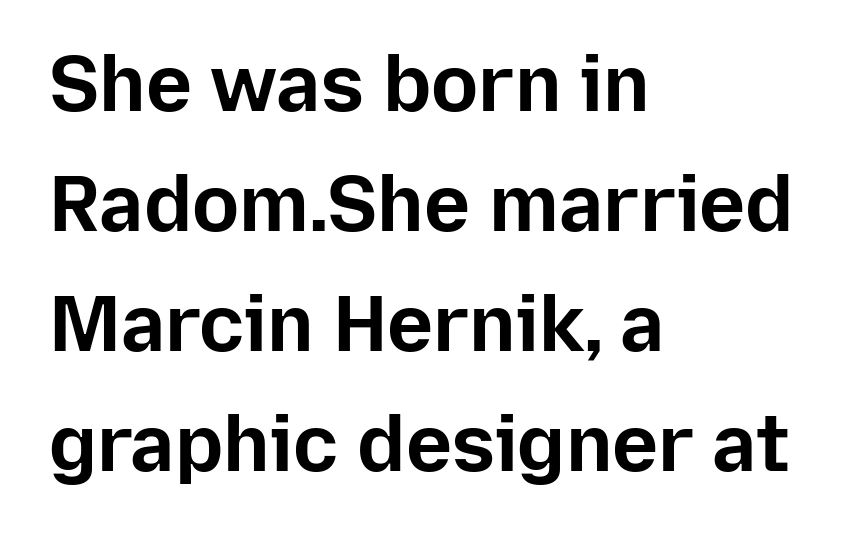
{"serif": "no", "italic": "no", "bold": "yes", "weight": "bold", "width": "normal", "stroke_contrast": "low", "x_height": "medium", "monospaced": "no", "underline": "no", "align": "left", "line_spacing": "normal", "line_spacing_ratio": 1.54, "letter_spacing": "normal", "letter_spacing_em": 0.0, "glyph_px": 78}
